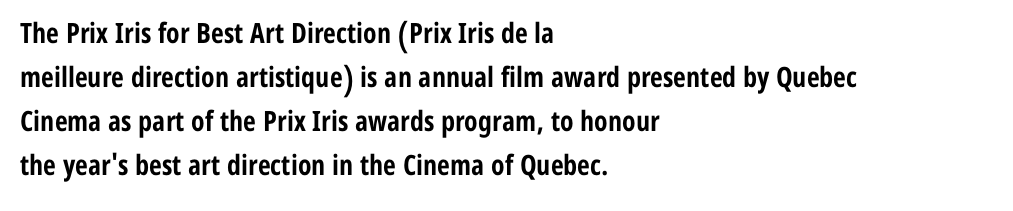
The image shows 28 px bold, condensed sans-serif type, upright; set left-aligned, normal line spacing (1.57x), normal letter spacing, not underlined; low stroke contrast and a medium x-height.
